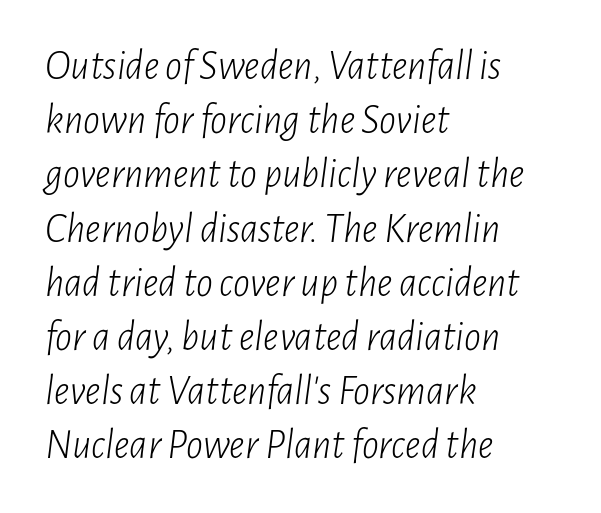
Q: Is the text bold? A: No.
Q: Is the text italic (slanted)? A: Yes, it leans right by about 7 degrees.
Q: Is the text underlined? A: No.
Q: How is the paragraph aligned? A: Left-aligned.
Q: Is the spacing between letters normal or unusually wide? A: Normal.
Q: Is the spacing between lines tight, normal or loose? A: Normal.
Q: Width (condensed, normal, or wide)? A: Condensed.
Q: Stroke contrast? A: Low.
Q: x-height? A: Medium.
Q: Monospaced? A: No.
